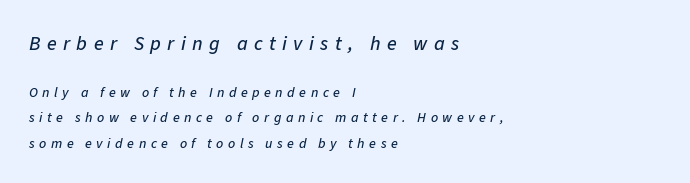
Bigger letters appear in the top chunk; the bottom chunk is reduced. Emphasis-style slanted type is in use. Compared with typical body copy, the letter spacing here is much looser. The paragraph shown leans on its left margin. The baseline area is clear.
